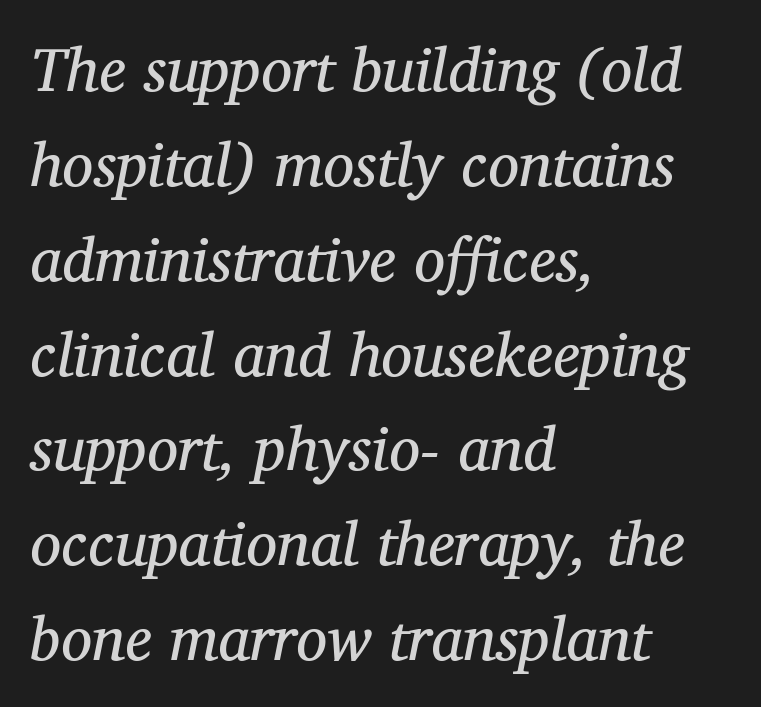
{"serif": "yes", "italic": "yes", "lean": "right", "slant_degrees": 12, "bold": "no", "weight": "regular", "width": "normal", "stroke_contrast": "medium", "x_height": "medium", "monospaced": "no", "underline": "no", "align": "left", "line_spacing": "normal", "line_spacing_ratio": 1.53, "letter_spacing": "normal", "letter_spacing_em": 0.0, "glyph_px": 62}
